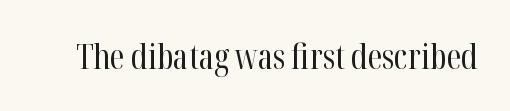
How are the letters spaced? Ordinarily, with no added tracking. A bare baseline throughout the passage. Letters have the restrained weight of plain body copy at most. Posture: vertical. Old-style or modern, the face here clearly has serifs.
